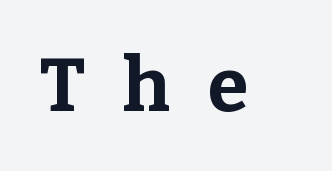
Q: Is the text bold? A: Yes.
Q: Is the text italic (slanted)? A: No, it is upright.
Q: Is the typeface a serif or a sans-serif typeface? A: Serif.
Q: Is the text underlined? A: No.
Q: Is the spacing between letters normal or unusually wide? A: Unusually wide.
Q: Width (condensed, normal, or wide)? A: Normal.
Q: Stroke contrast? A: Low.
Q: x-height? A: Medium.
Q: Monospaced? A: No.
